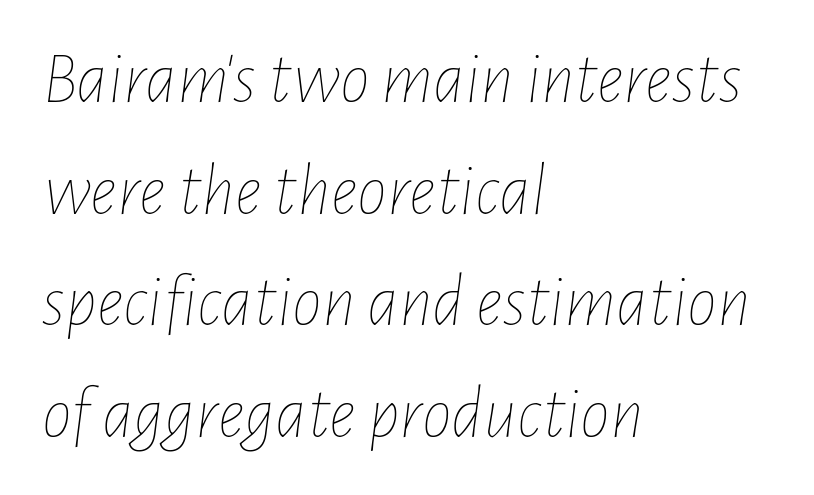
Q: Is the text bold? A: No.
Q: Is the text italic (slanted)? A: Yes, it leans right by about 7 degrees.
Q: Is the text underlined? A: No.
Q: How is the paragraph aligned? A: Left-aligned.
Q: Is the spacing between letters normal or unusually wide? A: Normal.
Q: Is the spacing between lines tight, normal or loose? A: Normal.
Q: Width (condensed, normal, or wide)? A: Condensed.
Q: Stroke contrast? A: Low.
Q: x-height? A: Medium.
Q: Monospaced? A: No.
